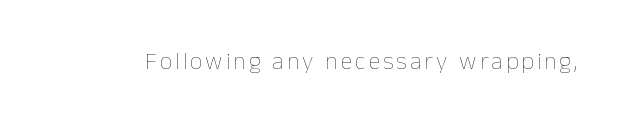
Q: Is the text bold? A: No.
Q: Is the text italic (slanted)? A: No, it is upright.
Q: Is the text underlined? A: No.
